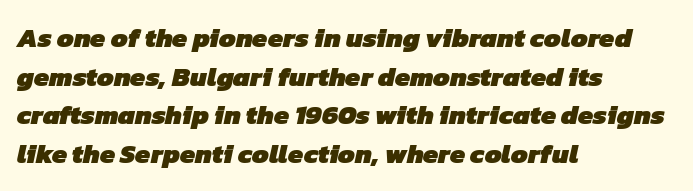
{"bold": "yes", "underline": "no", "align": "left", "line_spacing": "normal", "line_spacing_ratio": 1.43, "letter_spacing": "normal", "letter_spacing_em": 0.0, "glyph_px": 27}
